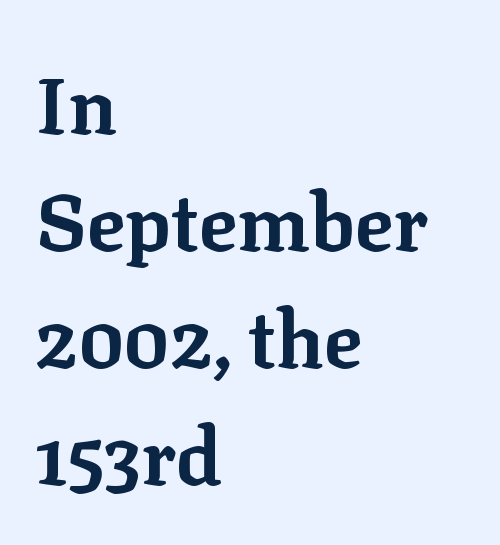
Q: Is the text bold? A: Yes.
Q: Is the text italic (slanted)? A: No, it is upright.
Q: Is the typeface a serif or a sans-serif typeface? A: Serif.
Q: Is the text underlined? A: No.
Q: How is the paragraph aligned? A: Left-aligned.
Q: Is the spacing between letters normal or unusually wide? A: Normal.
Q: Is the spacing between lines tight, normal or loose? A: Normal.
Q: Width (condensed, normal, or wide)? A: Normal.
Q: Stroke contrast? A: Low.
Q: x-height? A: Medium.
Q: Monospaced? A: No.
